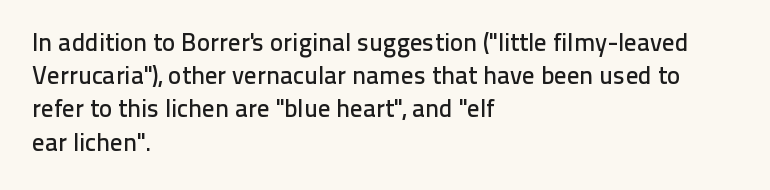
The image shows 25 px text type, upright; set left-aligned, normal line spacing (1.33x), normal letter spacing, not underlined.
